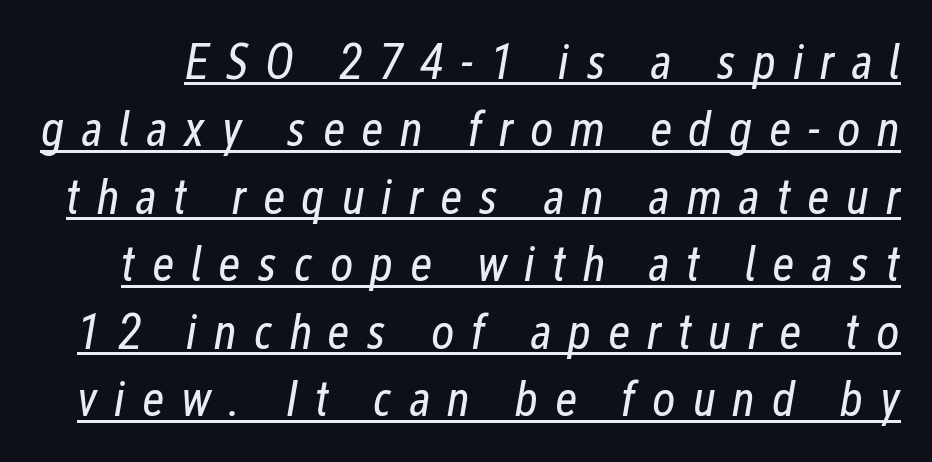
Stroke thickness stays within the range of a standard reading face or lighter. The rendered words wear a rule along their underside. Characters follow at a spacing far wider than the type designer built in. Do the characters align in a grid? No, the font is proportional. What's the leading like? Ordinary, nothing unusual.
